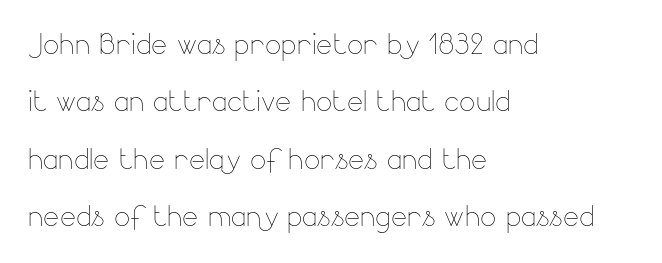
All the whitespace from short lines collects on the right. The lines sit at an ordinary, default distance from one another. Default kerning and tracking; the words read as compact shapes. Underline: absent. Heft: none added — not bold. Ordinary non-slanted type is in use.
